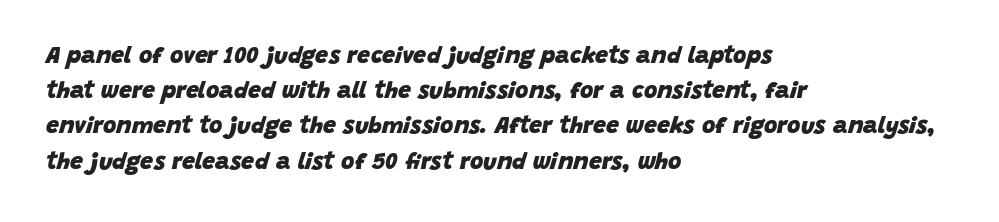
The image shows 23 px bold type, italic (leaning right); set left-aligned, normal line spacing (1.53x), normal letter spacing, not underlined.
